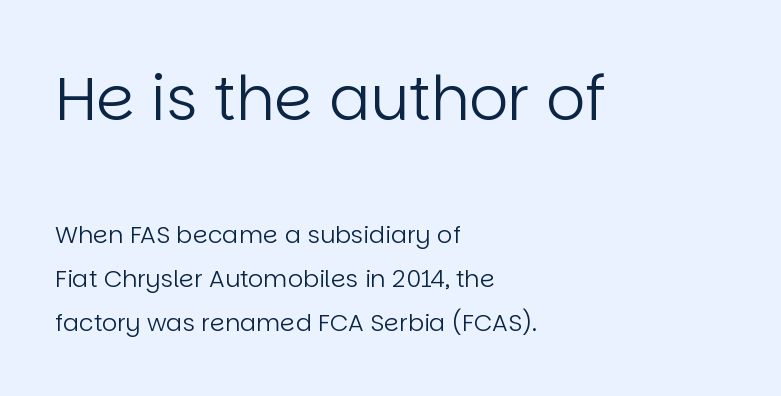
The image shows 61 px regular-weight sans-serif type, upright; set left-aligned, line spacing 1.85x, normal letter spacing, not underlined; the first (top) block is 2.54x larger; low stroke contrast and a large x-height.
